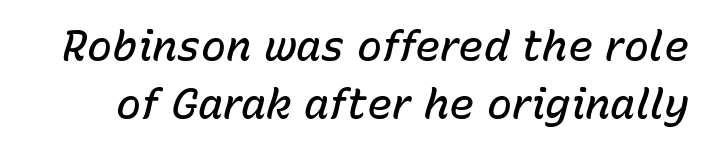
Do the characters align in a grid? No, the font is proportional. The specimen omits any rule beneath the text block's lines. The glyphs look as if they've been sheared to an angle. The tracking reads as untouched default to a designer's eye. Bold? Not quite — semibold, heavier than regular but stopping short.
